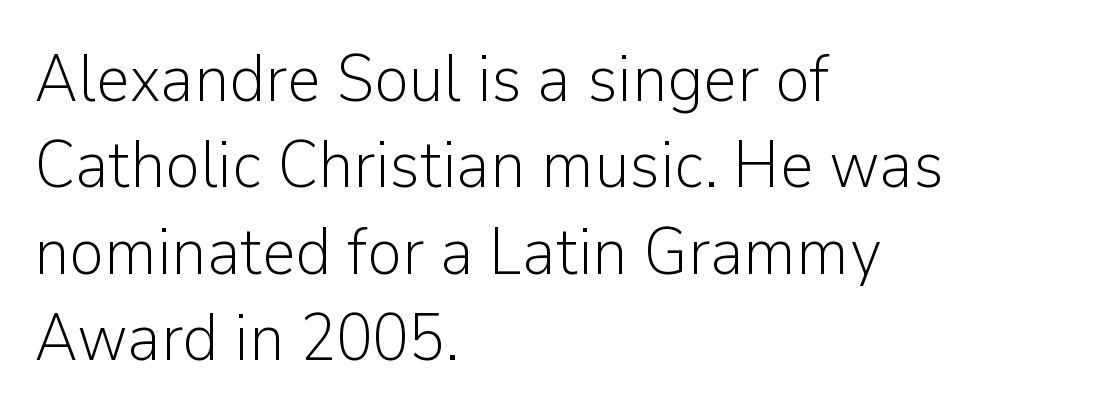
You can tell it's not italic because the verticals are truly vertical. A light-to-regular cut is what we see here. This rendering employs a face without finishing strokes, i.e., a sans-serif. The rendering anchors every line to the left-hand side.
